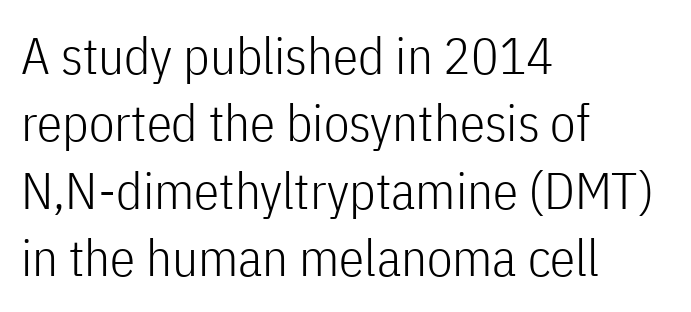
Q: Is the text bold? A: No.
Q: Is the text italic (slanted)? A: No, it is upright.
Q: Is the typeface a serif or a sans-serif typeface? A: Sans-serif.
Q: Is the text underlined? A: No.
Q: How is the paragraph aligned? A: Left-aligned.
Q: Is the spacing between letters normal or unusually wide? A: Normal.
Q: Is the spacing between lines tight, normal or loose? A: Normal.
Q: Width (condensed, normal, or wide)? A: Condensed.
Q: Stroke contrast? A: Low.
Q: x-height? A: Medium.
Q: Monospaced? A: No.
